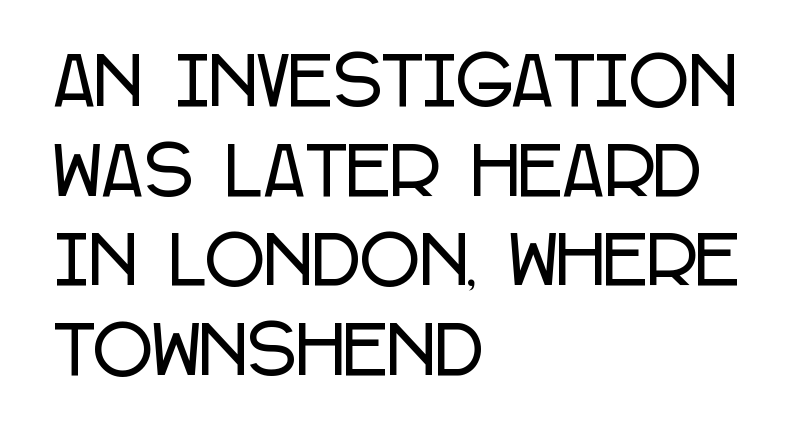
Q: Is the text italic (slanted)? A: No, it is upright.
Q: Is the typeface a serif or a sans-serif typeface? A: Sans-serif.
Q: Is the text underlined? A: No.
Q: How is the paragraph aligned? A: Left-aligned.
Q: Is the spacing between letters normal or unusually wide? A: Normal.
Q: Is the spacing between lines tight, normal or loose? A: Normal.
Q: Width (condensed, normal, or wide)? A: Condensed.
Q: Stroke contrast? A: Low.
Q: x-height? A: Large.
Q: Monospaced? A: No.
